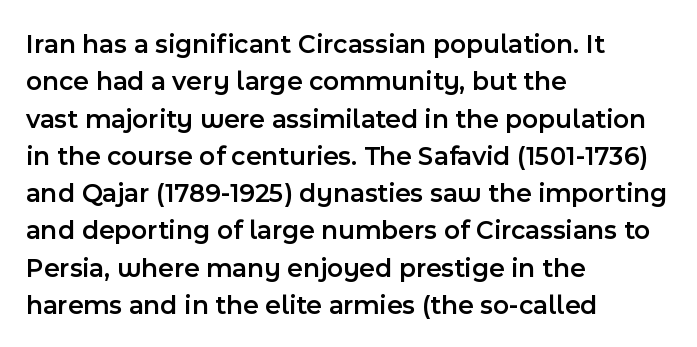
{"italic": "no", "bold": "semi", "underline": "no", "align": "left", "line_spacing": "normal", "line_spacing_ratio": 1.38, "letter_spacing": "normal", "letter_spacing_em": 0.0, "glyph_px": 27}
